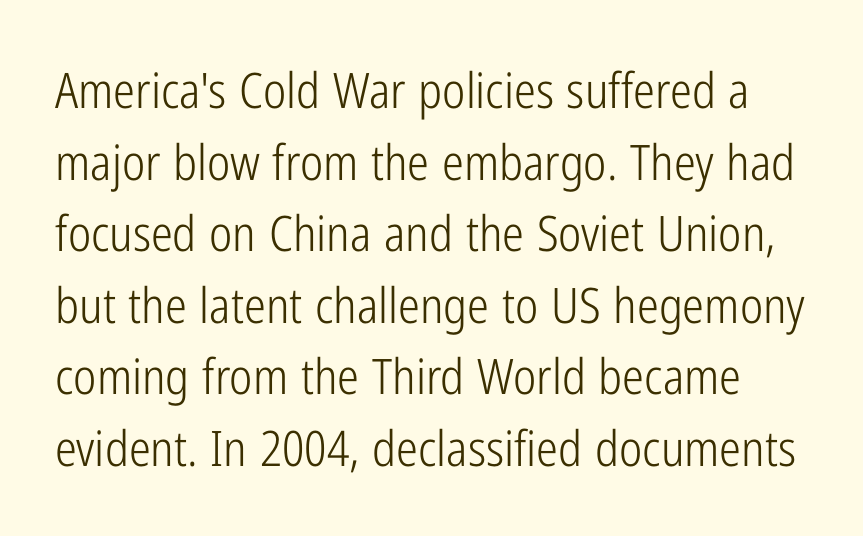
{"serif": "no", "italic": "no", "bold": "no", "weight": "light", "width": "condensed", "stroke_contrast": "low", "x_height": "medium", "monospaced": "no", "underline": "no", "line_spacing": "normal", "line_spacing_ratio": 1.46, "letter_spacing": "normal", "letter_spacing_em": 0.0, "glyph_px": 49}
